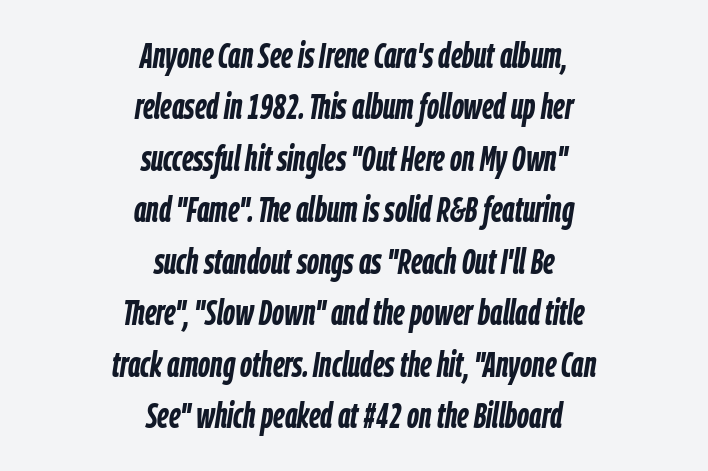
The image shows 35 px semibold, condensed type, italic (leaning right); set centered, normal line spacing (1.47x), normal letter spacing, not underlined; low stroke contrast and a medium x-height.
